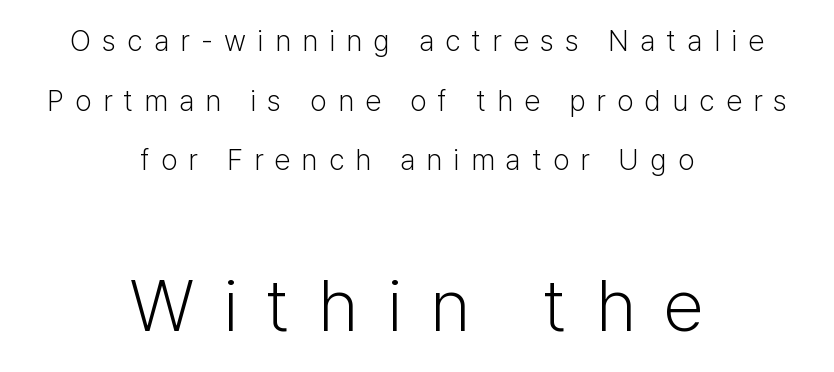
Q: Is the text bold? A: No.
Q: Is the text italic (slanted)? A: No, it is upright.
Q: Is the typeface a serif or a sans-serif typeface? A: Sans-serif.
Q: Is the text underlined? A: No.
Q: How is the paragraph aligned? A: Centered.
Q: Is the spacing between letters normal or unusually wide? A: Unusually wide.
Q: Is the spacing between lines tight, normal or loose? A: Loose.
Q: Which block of text is set in a larger size, the first (top) or the second (bottom)? A: The second (bottom) one.
Q: Width (condensed, normal, or wide)? A: Normal.
Q: Stroke contrast? A: Low.
Q: x-height? A: Medium.
Q: Monospaced? A: No.
